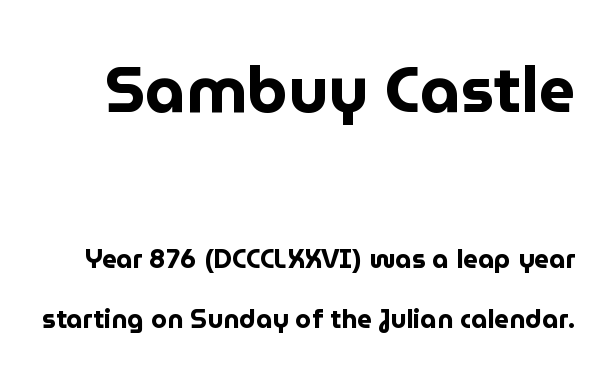
The image shows 64 px bold sans-serif type, upright; set loose line spacing (2.32x), normal letter spacing, not underlined; the first (top) block is 2.46x larger; low stroke contrast and a medium x-height.
